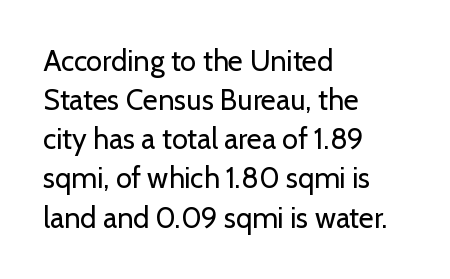
{"serif": "no", "italic": "no", "bold": "no", "weight": "regular", "width": "normal", "stroke_contrast": "low", "x_height": "medium", "monospaced": "no", "underline": "no", "align": "left", "line_spacing": "normal", "line_spacing_ratio": 1.35, "letter_spacing": "normal", "letter_spacing_em": 0.0, "glyph_px": 29}
